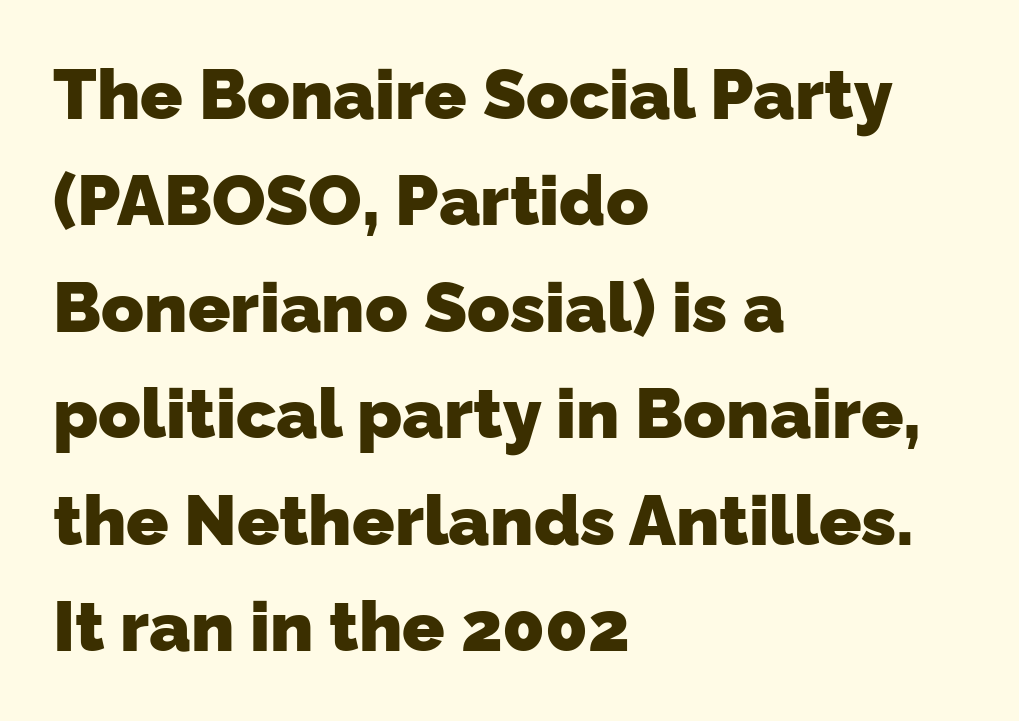
The image shows 70 px heavy sans-serif type; set left-aligned, normal line spacing (1.52x), normal letter spacing, not underlined; low stroke contrast and a medium x-height.
